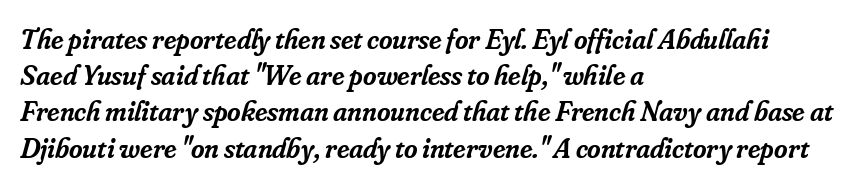
The characters look somewhat weighty, a semibold short of true bold. Regarding serifs, this sample has them. Unmarked baselines from the first word to the last. The rendering uses natural spacing where letterforms have individual widths. Teacher's note: observe the even left margin — that is flush-left alignment.
